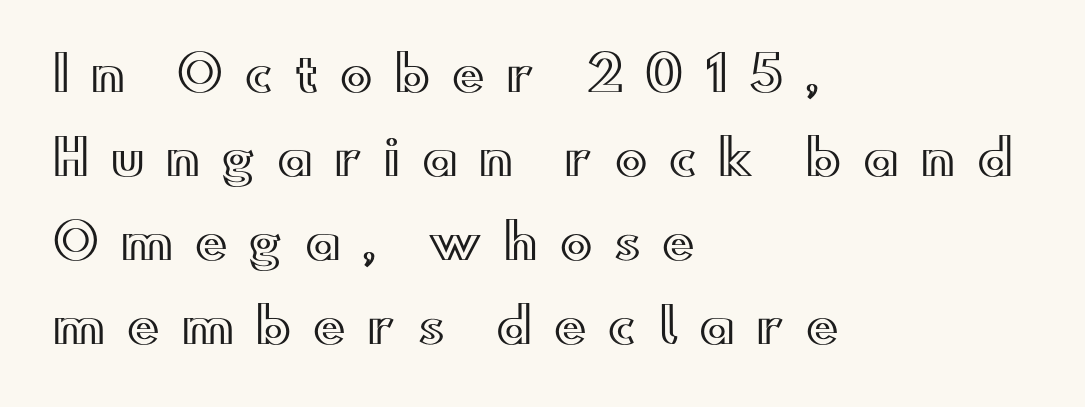
Q: Is the text italic (slanted)? A: No, it is upright.
Q: Is the text underlined? A: No.
Q: How is the paragraph aligned? A: Left-aligned.
Q: Is the spacing between letters normal or unusually wide? A: Unusually wide.
Q: Width (condensed, normal, or wide)? A: Wide.
Q: x-height? A: Small.
Q: Monospaced? A: No.
